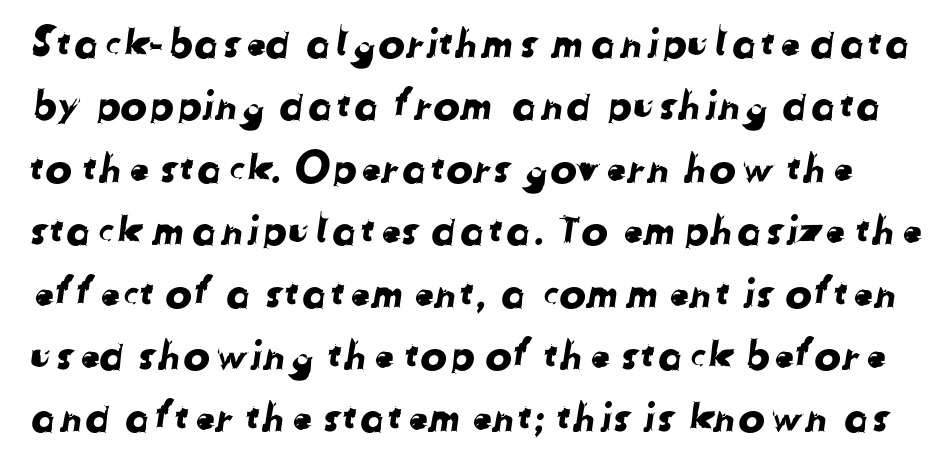
A typesetter would label this face a sans. Descenders hang freely into open space. You could call the tracking neutral — neither tight nor loose. A typesetter would call this proportional, since set widths differ per character. The space between consecutive lines is moderate.
